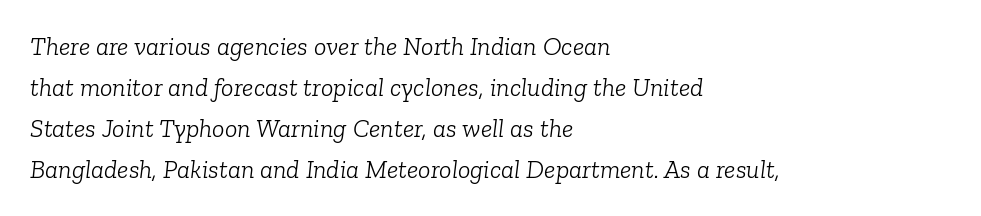
The image shows 26 px text type, italic (leaning right); set left-aligned, normal line spacing (1.58x), normal letter spacing, not underlined.
